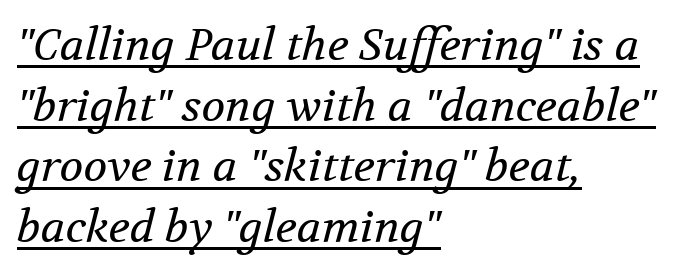
Q: Is the text bold? A: No.
Q: Is the text italic (slanted)? A: Yes, it leans right by about 12 degrees.
Q: Is the typeface a serif or a sans-serif typeface? A: Serif.
Q: Is the text underlined? A: Yes.
Q: How is the paragraph aligned? A: Left-aligned.
Q: Is the spacing between letters normal or unusually wide? A: Normal.
Q: Is the spacing between lines tight, normal or loose? A: Normal.
Q: Width (condensed, normal, or wide)? A: Normal.
Q: Stroke contrast? A: Medium.
Q: x-height? A: Medium.
Q: Monospaced? A: No.
